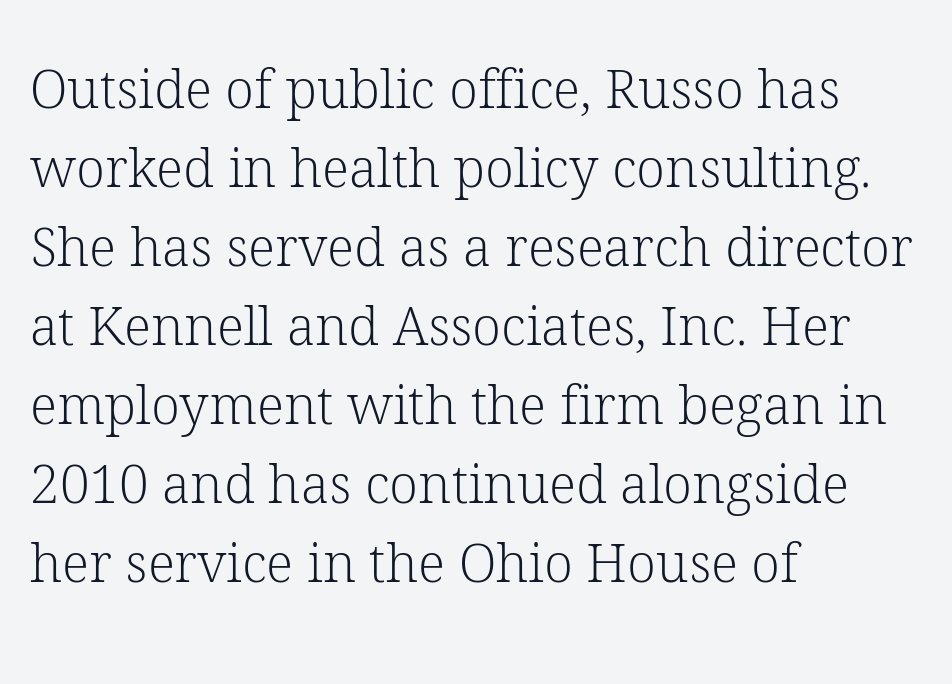
Q: Is the text bold? A: No.
Q: Is the text italic (slanted)? A: No, it is upright.
Q: Is the typeface a serif or a sans-serif typeface? A: Serif.
Q: Is the text underlined? A: No.
Q: How is the paragraph aligned? A: Left-aligned.
Q: Is the spacing between letters normal or unusually wide? A: Normal.
Q: Is the spacing between lines tight, normal or loose? A: Normal.
Q: Width (condensed, normal, or wide)? A: Normal.
Q: Stroke contrast? A: Low.
Q: x-height? A: Medium.
Q: Monospaced? A: No.
